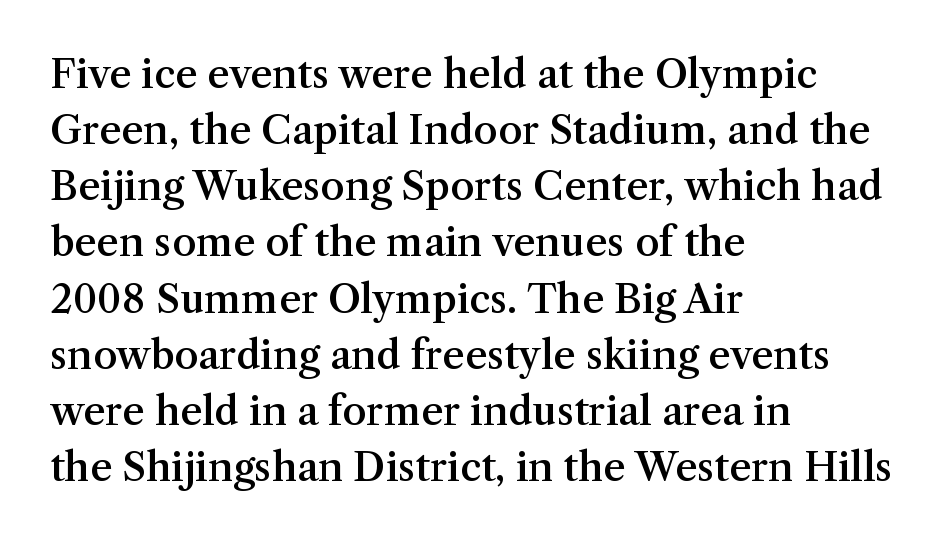
Q: Is the text bold? A: Semi-bold.
Q: Is the text italic (slanted)? A: No, it is upright.
Q: Is the typeface a serif or a sans-serif typeface? A: Serif.
Q: Is the text underlined? A: No.
Q: How is the paragraph aligned? A: Left-aligned.
Q: Is the spacing between letters normal or unusually wide? A: Normal.
Q: Is the spacing between lines tight, normal or loose? A: Normal.
Q: Width (condensed, normal, or wide)? A: Normal.
Q: Stroke contrast? A: Medium.
Q: x-height? A: Medium.
Q: Monospaced? A: No.
